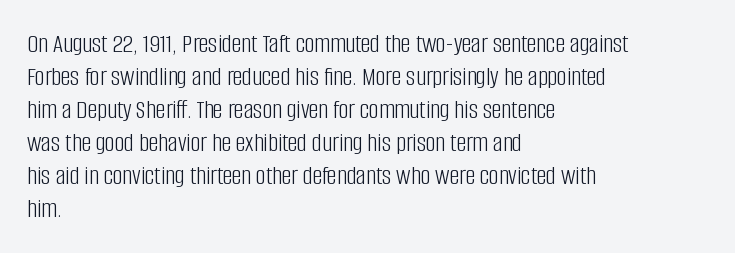
The type sits square on the baseline with zero lean. All the whitespace from short lines collects on the right. Students, note that the glyphs here touch the page at normal intervals. Weight class: somewhere from thin through regular. The foot of each line stays bare and open.
